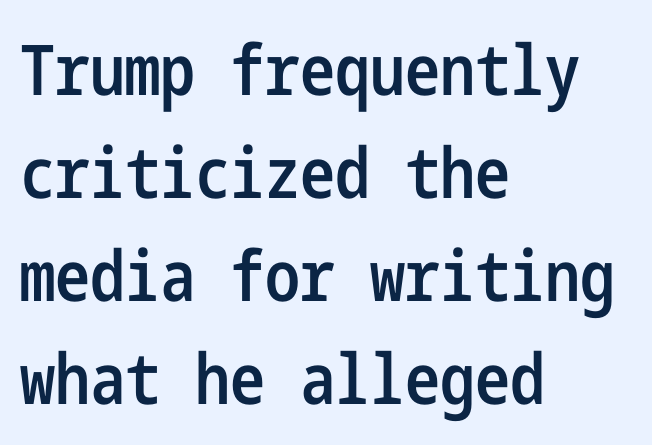
{"serif": "no", "italic": "no", "bold": "semi", "weight": "semibold", "width": "condensed", "stroke_contrast": "low", "x_height": "medium", "underline": "no", "align": "left", "line_spacing": "normal", "line_spacing_ratio": 1.47, "letter_spacing": "normal", "letter_spacing_em": 0.0, "glyph_px": 70}
